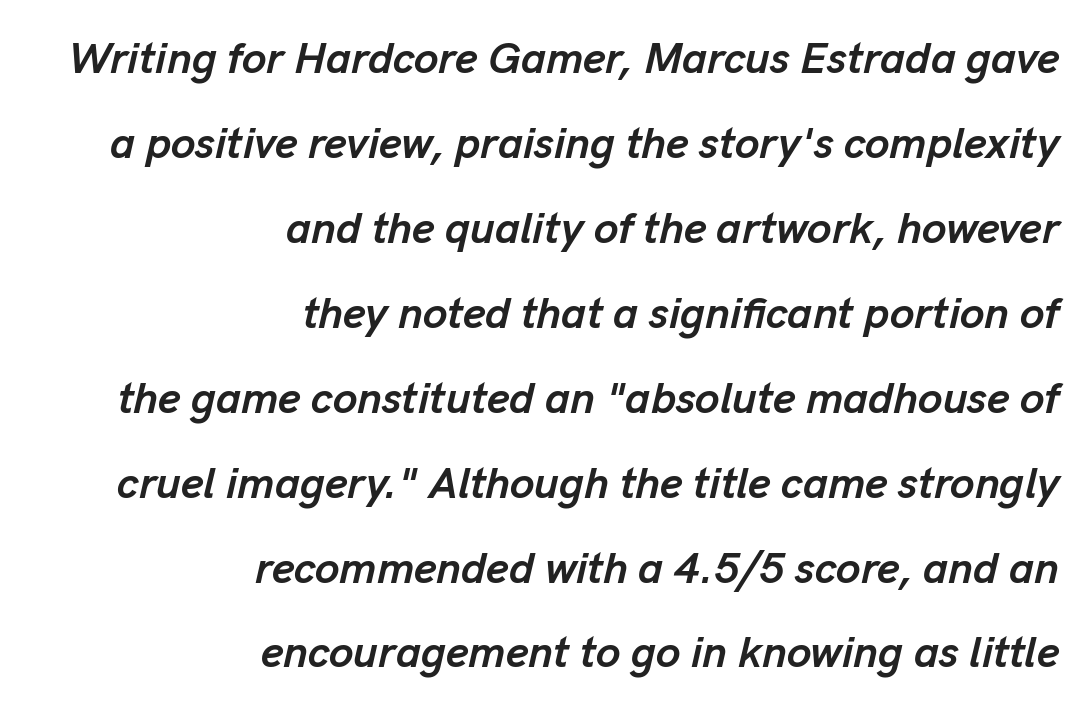
{"italic": "yes", "lean": "right", "slant_degrees": 13, "bold": "yes", "weight": "semibold", "width": "normal", "stroke_contrast": "low", "x_height": "medium", "monospaced": "no", "underline": "no", "align": "right", "line_spacing": "loose", "line_spacing_ratio": 1.93, "letter_spacing": "normal", "letter_spacing_em": 0.0, "glyph_px": 44}
